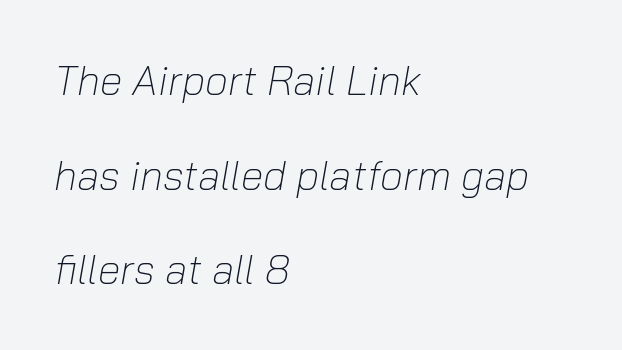
{"italic": "yes", "lean": "right", "slant_degrees": 10, "bold": "no", "weight": "light", "width": "normal", "stroke_contrast": "low", "x_height": "medium", "monospaced": "no", "underline": "no", "align": "left", "line_spacing": "loose", "line_spacing_ratio": 2.31, "letter_spacing": "normal", "letter_spacing_em": 0.0, "glyph_px": 41}
